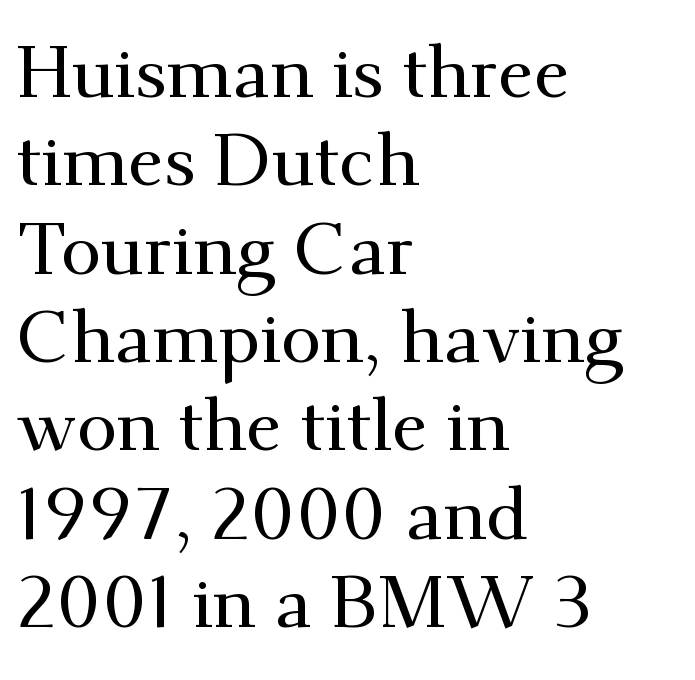
The image shows 73 px serif type, upright; set left-aligned, line spacing 1.21x, normal letter spacing, not underlined; medium stroke contrast and a small x-height.
